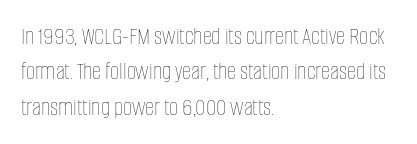
Q: Is the text bold? A: No.
Q: Is the text italic (slanted)? A: No, it is upright.
Q: Is the text underlined? A: No.
Q: How is the paragraph aligned? A: Left-aligned.
Q: Is the spacing between letters normal or unusually wide? A: Normal.
Q: Is the spacing between lines tight, normal or loose? A: Normal.
